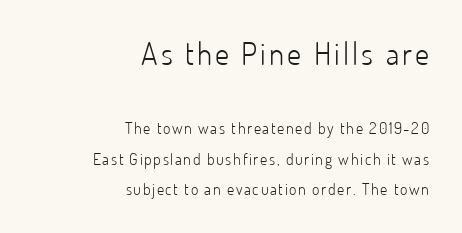
{"serif": "no", "italic": "no", "bold": "no", "weight": "light", "width": "normal", "stroke_contrast": "low", "x_height": "small", "monospaced": "no", "underline": "no", "align": "right", "line_spacing": "loose", "line_spacing_ratio": 1.91, "larger_block": "first", "size_ratio": 1.94, "glyph_px": 31}
